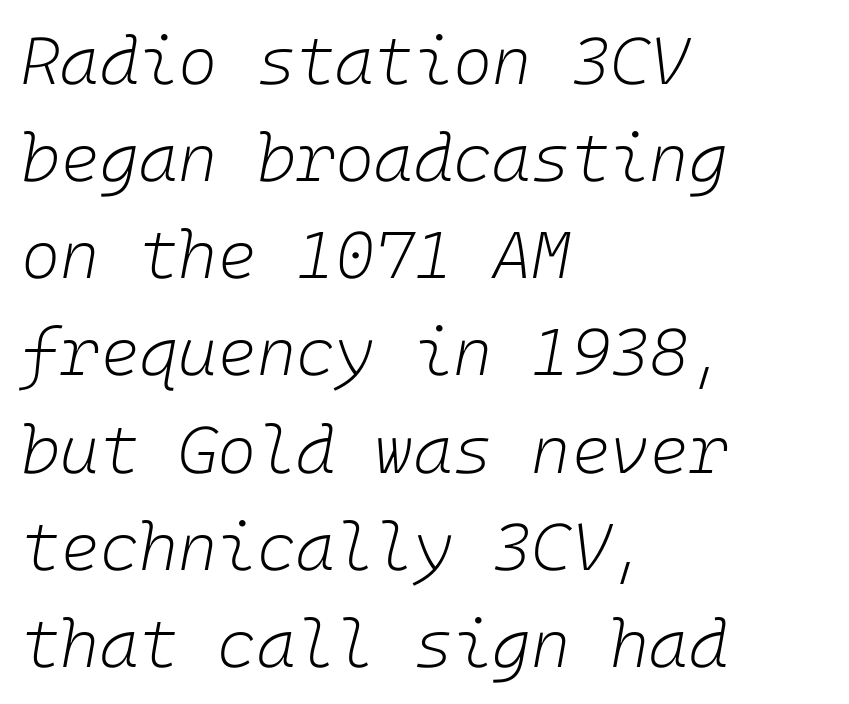
The passage shown leans; its letterforms are oblique. The designer left line spacing at the default. Ink coverage per letter is moderate at most. Tracking value appears to be zero — textbook default spacing. Descenders hang freely into open space.
